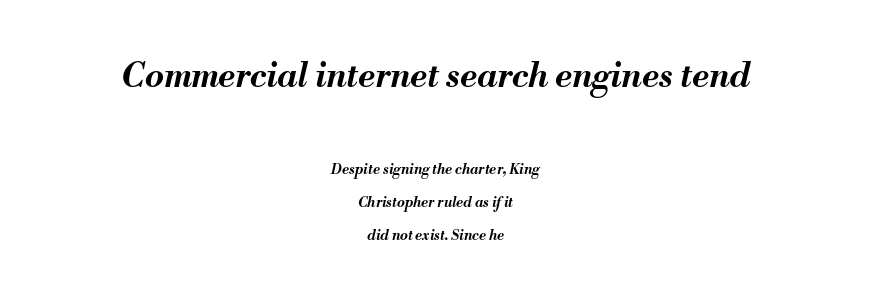
Each letter keeps its own natural width here, so spacing adapts to shape. The passage shown is not underscored anywhere. The vertical gap from one line to the next is large. The rendering positions every line midway between the sides. Whoever set this made the first block the dominant, larger element. Caption: bold face, heavy strokes.
